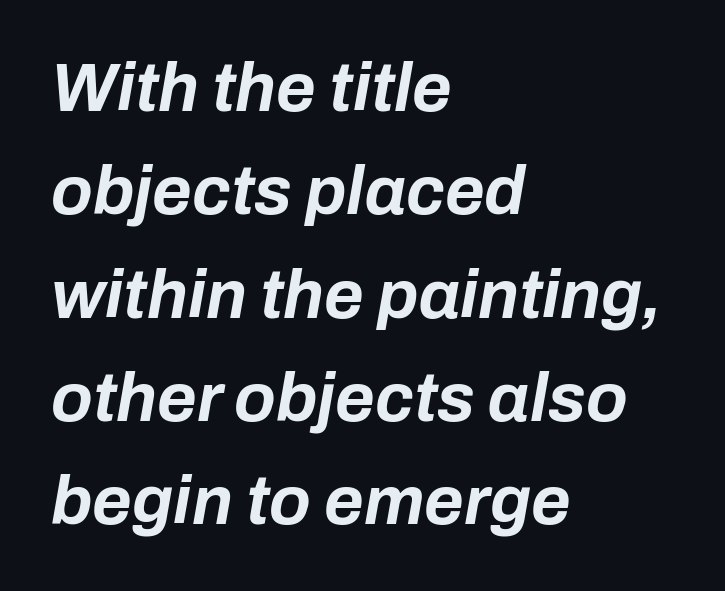
The image shows 68 px bold type, italic (leaning right); set left-aligned, normal line spacing (1.52x), normal letter spacing, not underlined; low stroke contrast and a medium x-height.
